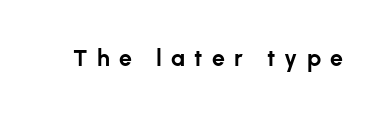
{"italic": "no", "bold": "yes", "underline": "no", "letter_spacing": "wide", "letter_spacing_em": 0.4, "glyph_px": 23}
